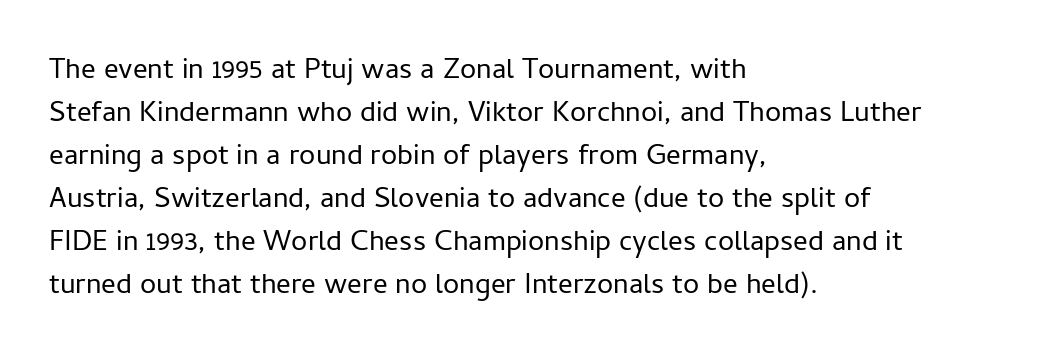
{"serif": "no", "italic": "no", "bold": "no", "weight": "regular", "width": "normal", "stroke_contrast": "low", "x_height": "medium", "monospaced": "no", "underline": "no", "align": "left", "line_spacing": "normal", "line_spacing_ratio": 1.48, "letter_spacing": "normal", "letter_spacing_em": 0.0, "glyph_px": 29}
